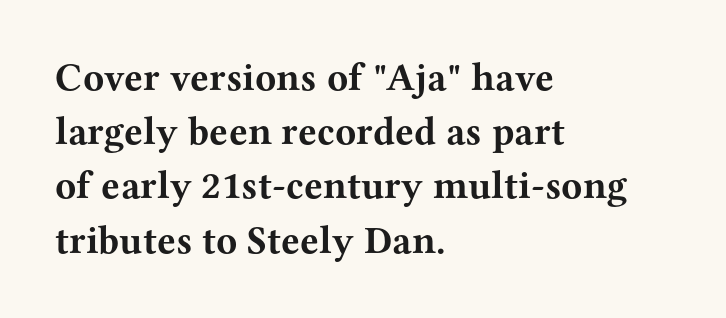
{"serif": "yes", "italic": "no", "bold": "yes", "weight": "bold", "width": "wide", "stroke_contrast": "medium", "x_height": "medium", "monospaced": "no", "underline": "no", "align": "left", "line_spacing": "normal", "line_spacing_ratio": 1.39, "letter_spacing": "normal", "letter_spacing_em": 0.0, "glyph_px": 39}
